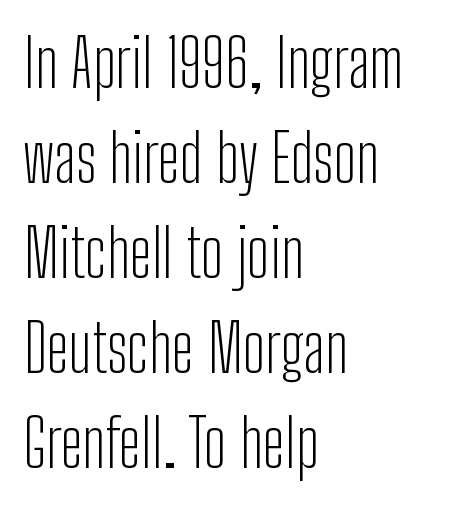
Q: Is the text bold? A: No.
Q: Is the text italic (slanted)? A: No, it is upright.
Q: Is the typeface a serif or a sans-serif typeface? A: Sans-serif.
Q: Is the text underlined? A: No.
Q: How is the paragraph aligned? A: Left-aligned.
Q: Is the spacing between letters normal or unusually wide? A: Normal.
Q: Is the spacing between lines tight, normal or loose? A: Normal.
Q: Width (condensed, normal, or wide)? A: Condensed.
Q: Stroke contrast? A: Low.
Q: x-height? A: Medium.
Q: Monospaced? A: No.
